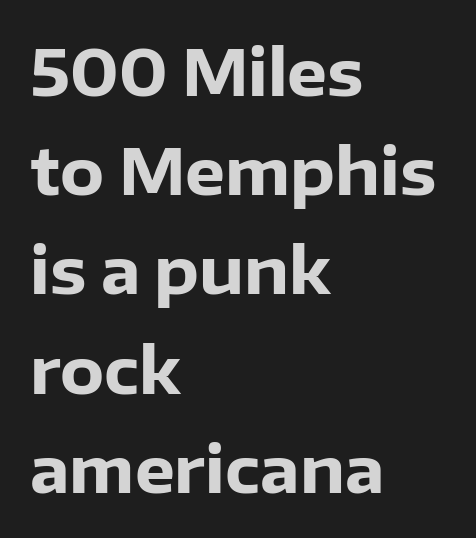
The image shows 64 px heavy sans-serif type, upright; set left-aligned, normal line spacing (1.55x), normal letter spacing, not underlined; low stroke contrast and a medium x-height.
